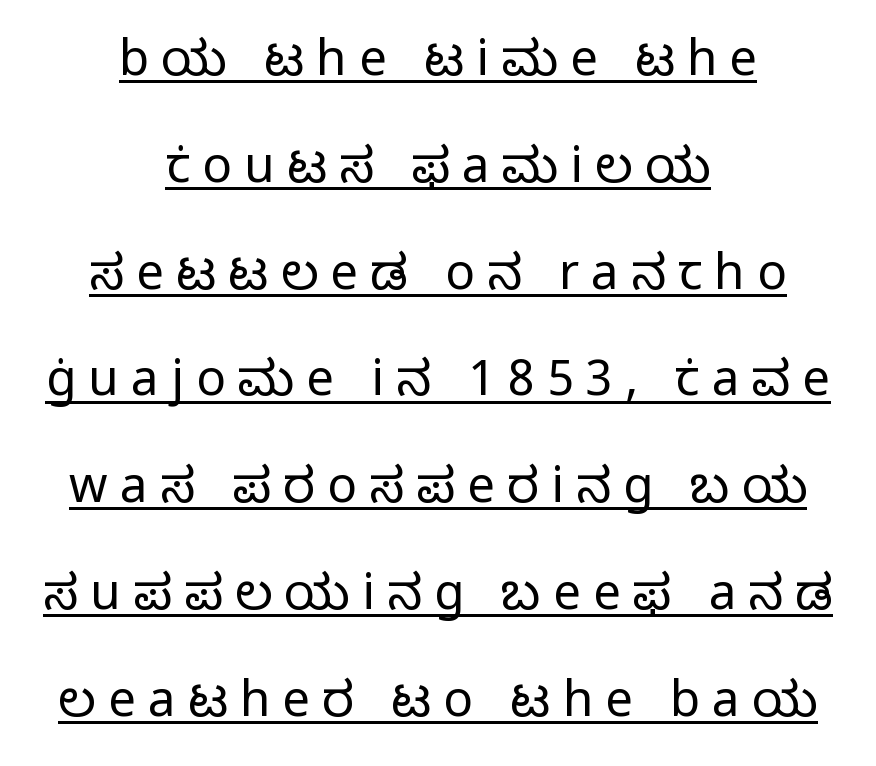
The image shows 49 px regular-weight sans-serif type, upright; set centered, loose line spacing (2.18x), unusually wide letter spacing (+0.25 em), underlined; low stroke contrast and a medium x-height.
